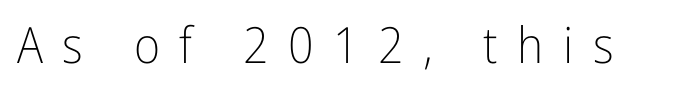
{"serif": "no", "italic": "no", "bold": "no", "weight": "light", "width": "condensed", "stroke_contrast": "low", "x_height": "medium", "monospaced": "no", "underline": "no", "letter_spacing": "wide", "letter_spacing_em": 0.39, "glyph_px": 50}
